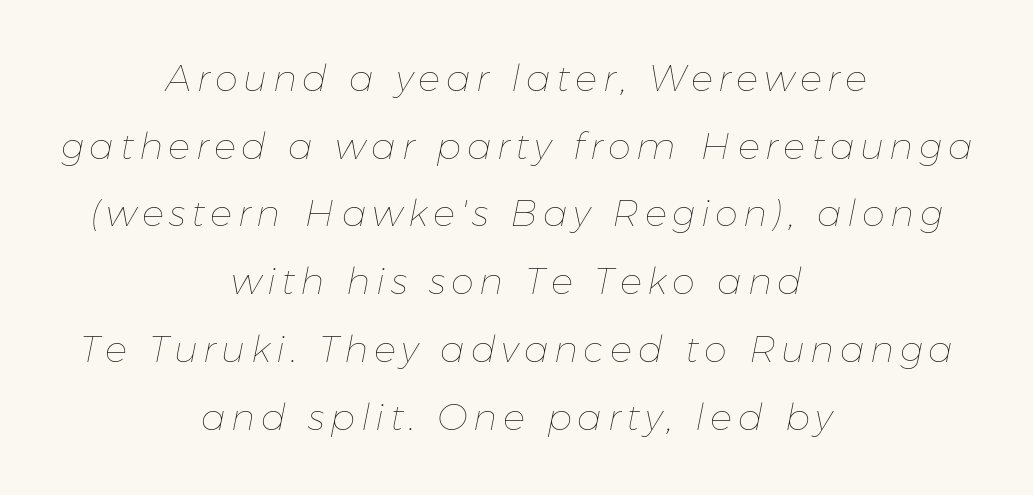
Q: Is the text bold? A: No.
Q: Is the text italic (slanted)? A: Yes, it leans right by about 11 degrees.
Q: Is the text underlined? A: No.
Q: How is the paragraph aligned? A: Centered.
Q: Width (condensed, normal, or wide)? A: Normal.
Q: Stroke contrast? A: Low.
Q: x-height? A: Medium.
Q: Monospaced? A: No.
